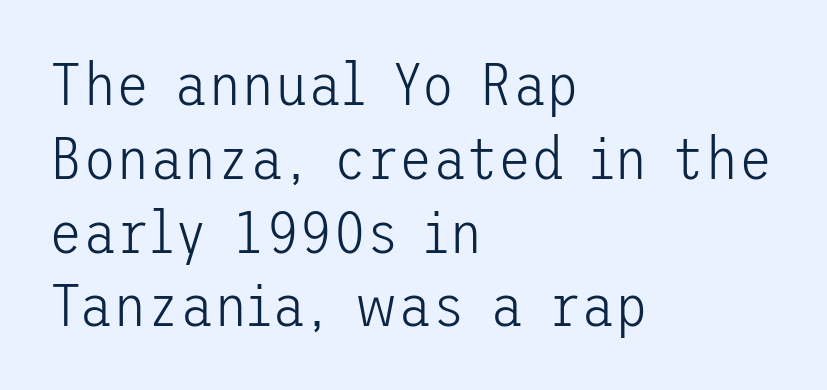
{"serif": "no", "italic": "no", "bold": "no", "weight": "light", "width": "normal", "stroke_contrast": "low", "x_height": "medium", "underline": "no", "align": "left", "line_spacing_ratio": 1.21, "letter_spacing": "normal", "letter_spacing_em": 0.0, "glyph_px": 61}
